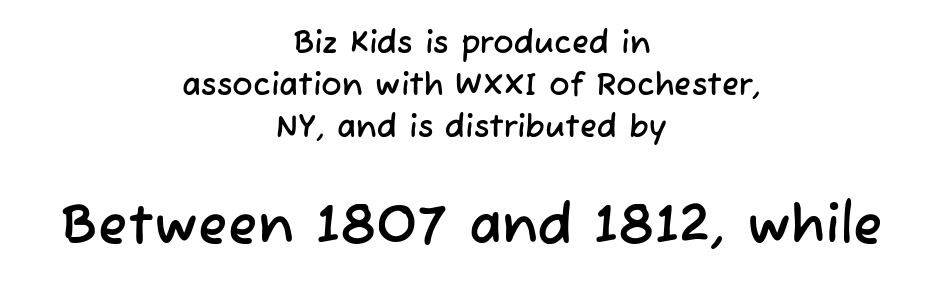
Q: Is the typeface a serif or a sans-serif typeface? A: Sans-serif.
Q: Is the text underlined? A: No.
Q: How is the paragraph aligned? A: Centered.
Q: Is the spacing between letters normal or unusually wide? A: Normal.
Q: Is the spacing between lines tight, normal or loose? A: Normal.
Q: Which block of text is set in a larger size, the first (top) or the second (bottom)? A: The second (bottom) one.
Q: Width (condensed, normal, or wide)? A: Normal.
Q: Stroke contrast? A: Low.
Q: x-height? A: Medium.
Q: Monospaced? A: No.
